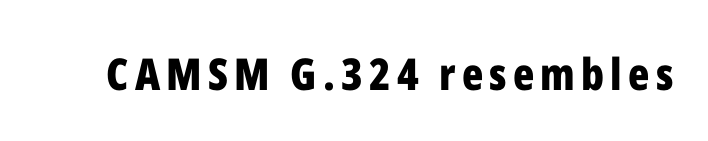
The image shows 44 px bold, condensed sans-serif type, upright; set not underlined; low stroke contrast and a medium x-height.
